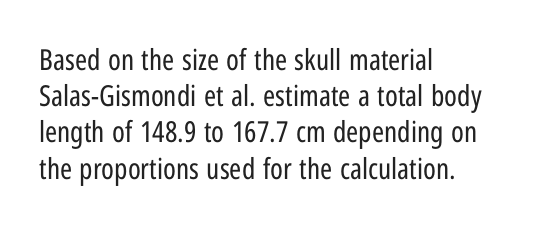
{"serif": "no", "italic": "no", "bold": "no", "weight": "regular", "width": "condensed", "stroke_contrast": "low", "x_height": "medium", "monospaced": "no", "underline": "no", "align": "left", "line_spacing": "normal", "line_spacing_ratio": 1.25, "letter_spacing": "normal", "letter_spacing_em": 0.0, "glyph_px": 29}
